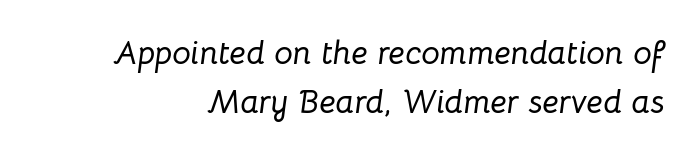
{"italic": "yes", "lean": "right", "slant_degrees": 8, "width": "normal", "stroke_contrast": "low", "x_height": "medium", "monospaced": "no", "underline": "no", "line_spacing": "normal", "line_spacing_ratio": 1.5, "letter_spacing": "normal", "letter_spacing_em": 0.0, "glyph_px": 33}
